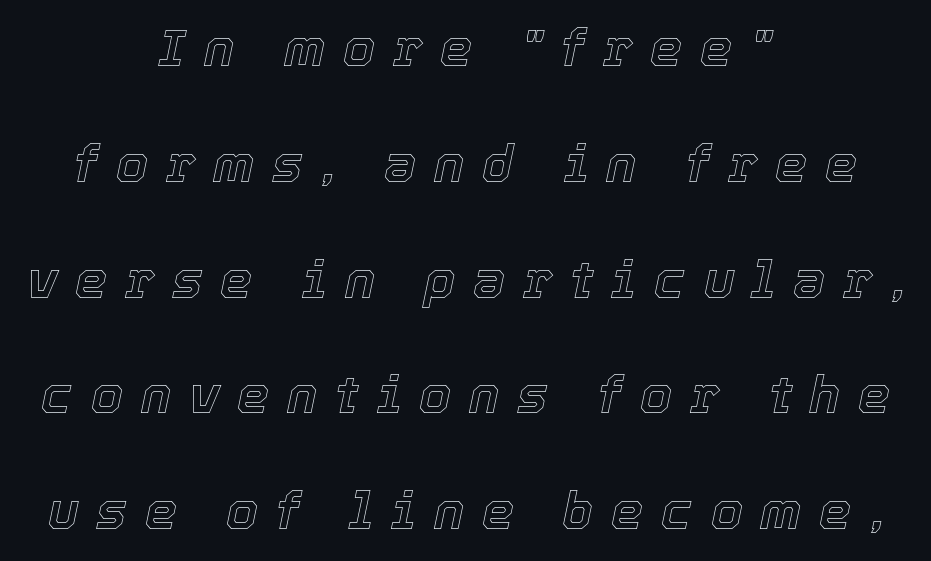
This sample has the flowing, uneven cadence of proportional lettering. One glance says open: line gaps are wider than usual. Which margin do the lines hug? Neither — every line sits in the middle. This is oblique type, the kind used for emphasis or titles. The glyphs are unaccompanied by any horizontal stroke below them. The letterforms stand isolated, each surrounded by extra space.
